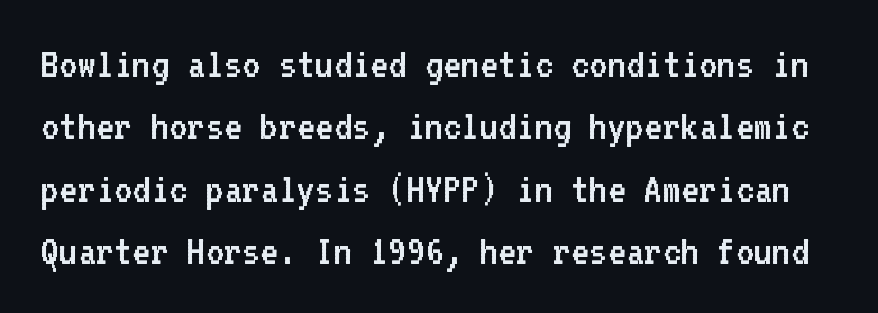
Q: Is the text bold? A: No.
Q: Is the text italic (slanted)? A: No, it is upright.
Q: Is the typeface a serif or a sans-serif typeface? A: Sans-serif.
Q: Is the text underlined? A: No.
Q: Is the spacing between letters normal or unusually wide? A: Normal.
Q: Is the spacing between lines tight, normal or loose? A: Normal.
Q: Width (condensed, normal, or wide)? A: Normal.
Q: Stroke contrast? A: Low.
Q: x-height? A: Medium.
Q: Monospaced? A: Yes.
